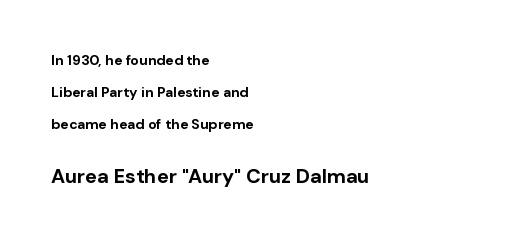
{"italic": "no", "bold": "yes", "underline": "no", "align": "left", "line_spacing": "loose", "line_spacing_ratio": 2.28, "letter_spacing": "normal", "letter_spacing_em": 0.0, "larger_block": "second", "size_ratio": 1.43, "glyph_px": 20}
